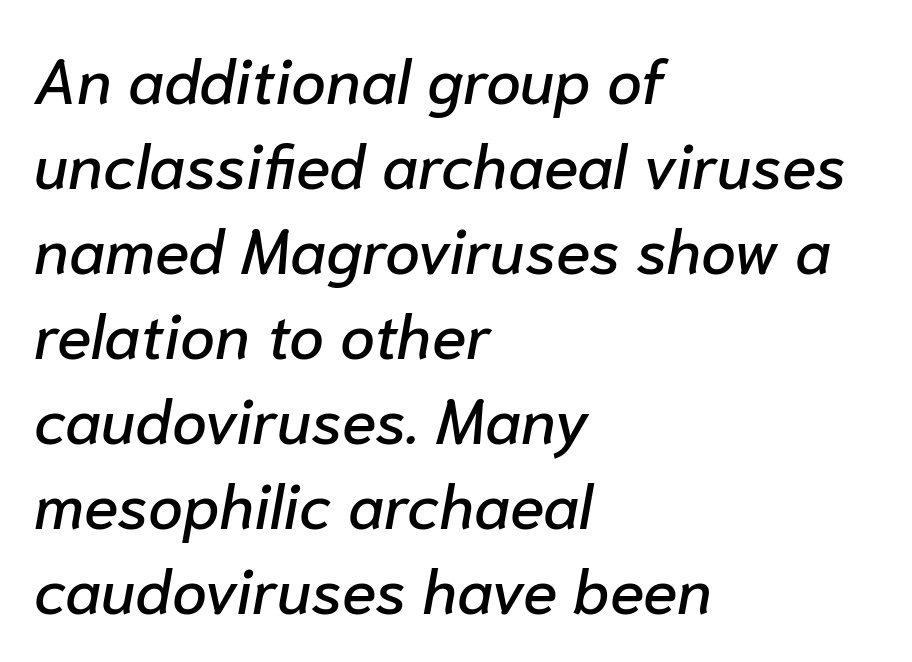
Q: Is the text italic (slanted)? A: Yes, it leans right by about 10 degrees.
Q: Is the text underlined? A: No.
Q: How is the paragraph aligned? A: Left-aligned.
Q: Is the spacing between letters normal or unusually wide? A: Normal.
Q: Is the spacing between lines tight, normal or loose? A: Normal.
Q: Width (condensed, normal, or wide)? A: Normal.
Q: Stroke contrast? A: Low.
Q: x-height? A: Medium.
Q: Monospaced? A: No.
